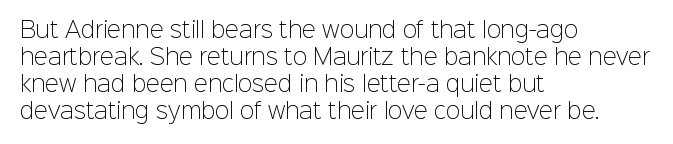
The passage shown is not underscored anywhere. Summary of vertical rhythm: regular, with standard interline spacing. The rag falls on the right side of this text block. Notice how the stems are strictly vertical — no italics here. Vertical stems look standard width or narrower in stroke.
